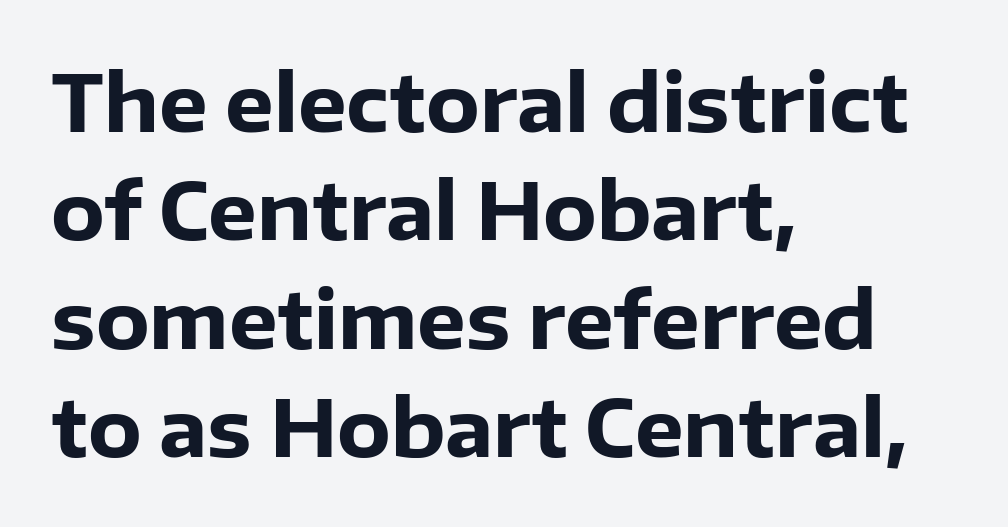
{"serif": "no", "italic": "no", "bold": "yes", "weight": "heavy", "width": "normal", "stroke_contrast": "low", "x_height": "medium", "monospaced": "no", "underline": "no", "align": "left", "line_spacing": "normal", "line_spacing_ratio": 1.39, "letter_spacing": "normal", "letter_spacing_em": 0.0, "glyph_px": 78}
